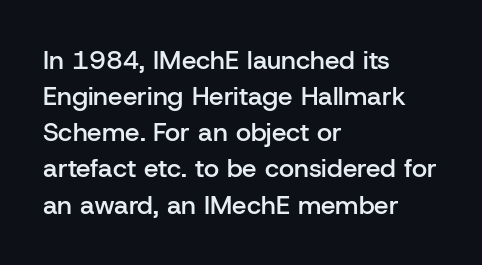
The image shows 26 px text type, upright; set left-aligned, normal line spacing (1.39x), normal letter spacing, not underlined.
